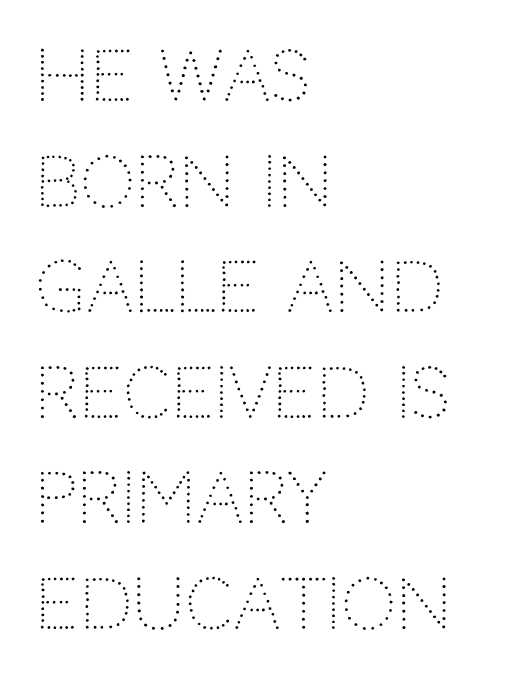
The image shows 69 px light sans-serif type, upright; set left-aligned, normal line spacing (1.53x), normal letter spacing, not underlined; low stroke contrast and a large x-height.
